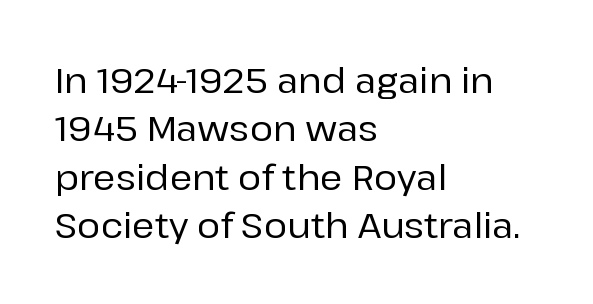
{"serif": "no", "italic": "no", "width": "normal", "stroke_contrast": "low", "x_height": "medium", "monospaced": "no", "underline": "no", "align": "left", "line_spacing": "normal", "line_spacing_ratio": 1.38, "letter_spacing": "normal", "letter_spacing_em": 0.0, "glyph_px": 35}
